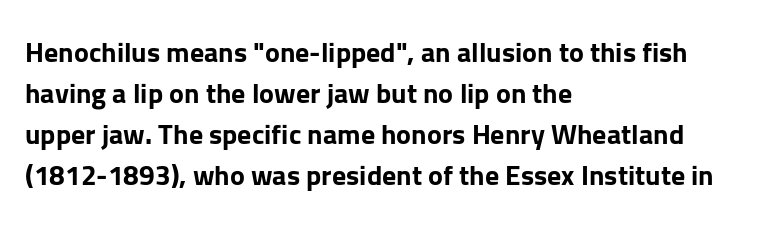
Q: Is the text bold? A: Yes.
Q: Is the text italic (slanted)? A: No, it is upright.
Q: Is the typeface a serif or a sans-serif typeface? A: Sans-serif.
Q: Is the text underlined? A: No.
Q: How is the paragraph aligned? A: Left-aligned.
Q: Is the spacing between letters normal or unusually wide? A: Normal.
Q: Is the spacing between lines tight, normal or loose? A: Normal.
Q: Width (condensed, normal, or wide)? A: Normal.
Q: Stroke contrast? A: Low.
Q: x-height? A: Medium.
Q: Monospaced? A: No.
